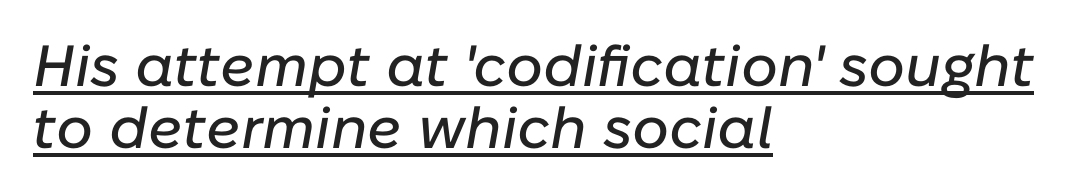
Q: Is the text italic (slanted)? A: Yes, it leans right by about 10 degrees.
Q: Is the text underlined? A: Yes.
Q: How is the paragraph aligned? A: Left-aligned.
Q: Is the spacing between letters normal or unusually wide? A: Normal.
Q: Is the spacing between lines tight, normal or loose? A: Tight.
Q: Width (condensed, normal, or wide)? A: Normal.
Q: Stroke contrast? A: Low.
Q: x-height? A: Medium.
Q: Monospaced? A: No.
